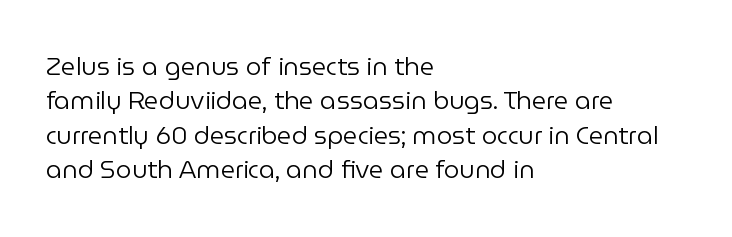
Spacing between characters is what you'd get straight out of the box. The passage shown is not underscored anywhere. The lines in this sample share a left origin and differ only in where they stop. The lines sit at an ordinary, default distance from one another. Is the type heavy? It reads as light-to-regular instead.
